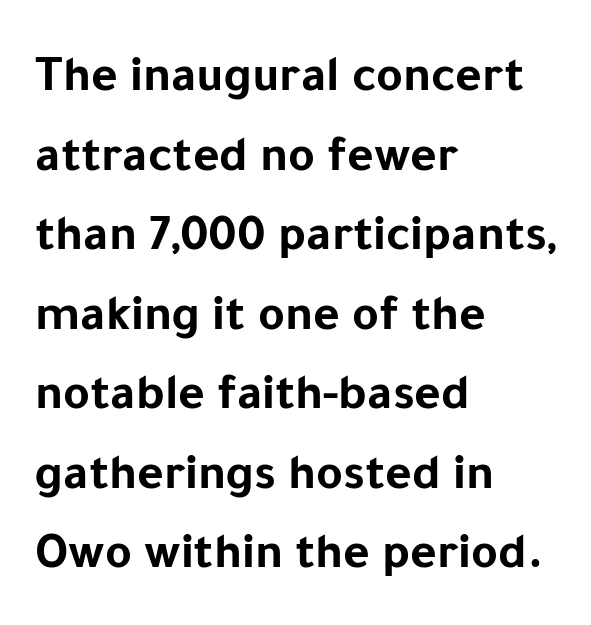
Looks like regular typesetting: each glyph gets only the width it needs. The text was rendered using a sans face with plain stroke endings. These lines sit exactly where default settings would place them. The space directly below the letters is spotless. Line beginnings align vertically; line endings do not. These words are printed bold, with thick strokes throughout.
